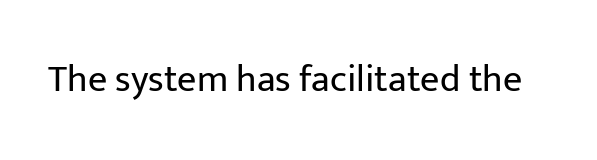
{"serif": "no", "italic": "no", "bold": "no", "weight": "regular", "width": "normal", "stroke_contrast": "low", "x_height": "medium", "monospaced": "no", "underline": "no", "letter_spacing": "normal", "letter_spacing_em": 0.0, "glyph_px": 38}
